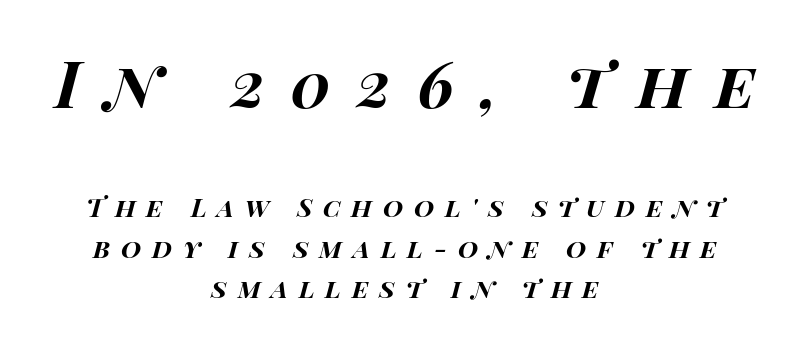
Short and long lines alike share a common midpoint. This rendering features lettering with no underline. The face used here is rendered with a markedly widened letterfit. The font's italic variant was chosen for this text. The initial chunk of copy outweighs the following chunk in type size.
